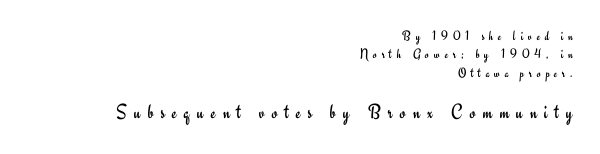
{"bold": "no", "underline": "no", "align": "right", "line_spacing": "normal", "line_spacing_ratio": 1.32, "letter_spacing": "wide", "letter_spacing_em": 0.34, "larger_block": "second", "size_ratio": 1.5, "glyph_px": 21}
